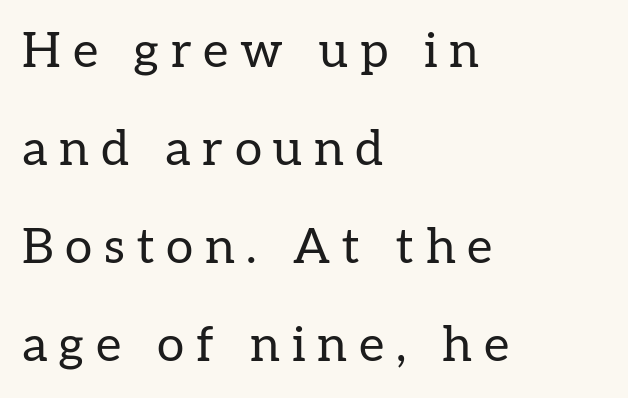
Has an underline been added? It has not. Honestly, the rows look like they've been pulled way apart. Each letter's strokes conclude with small projecting serifs. In terms of letterspacing, this is a distinctly airy, spread setting.
